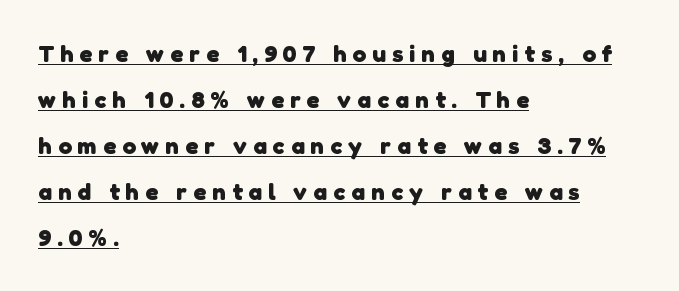
Q: Is the text bold? A: Yes.
Q: Is the text underlined? A: Yes.
Q: How is the paragraph aligned? A: Left-aligned.
Q: Is the spacing between letters normal or unusually wide? A: Unusually wide.
Q: Is the spacing between lines tight, normal or loose? A: Loose.
